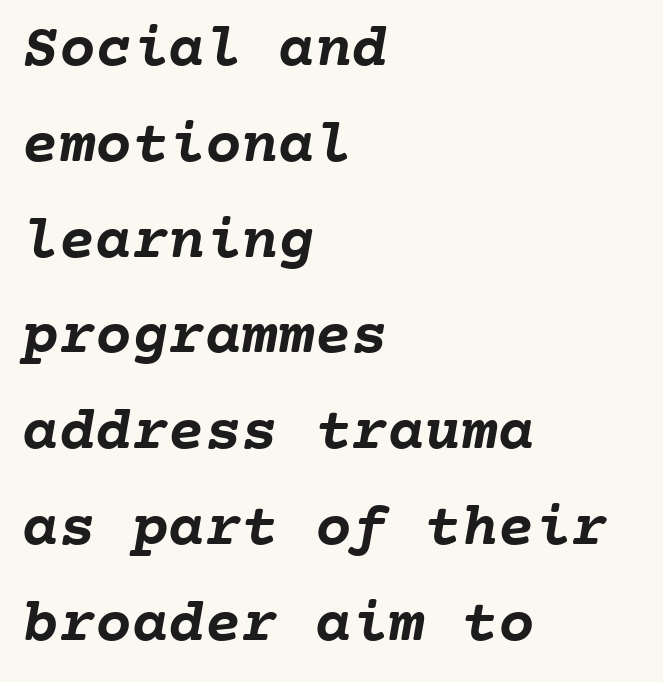
The block of text has a typical density, with ordinary space between rows. Short note: letters normally spaced. Alignment: flush left. Chunky letters — that's bold for sure.
